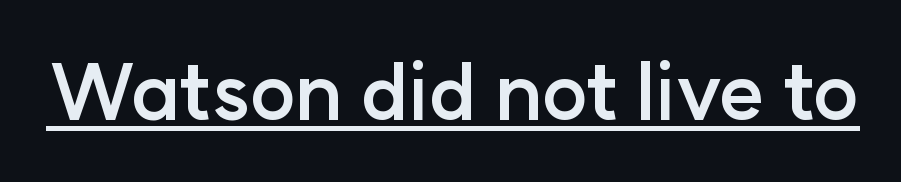
Does the type have serifs? No, each stem ends abruptly. Posture: upright roman. A baseline rule has been typeset under these characters. Letter spacing: default. The font is running at its bold setting.
